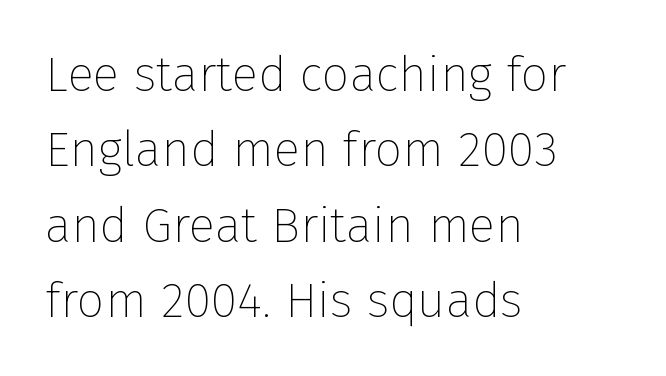
Q: Is the text bold? A: No.
Q: Is the text italic (slanted)? A: No, it is upright.
Q: Is the typeface a serif or a sans-serif typeface? A: Sans-serif.
Q: Is the text underlined? A: No.
Q: How is the paragraph aligned? A: Left-aligned.
Q: Is the spacing between letters normal or unusually wide? A: Normal.
Q: Is the spacing between lines tight, normal or loose? A: Normal.
Q: Width (condensed, normal, or wide)? A: Normal.
Q: Stroke contrast? A: Low.
Q: x-height? A: Medium.
Q: Monospaced? A: No.
